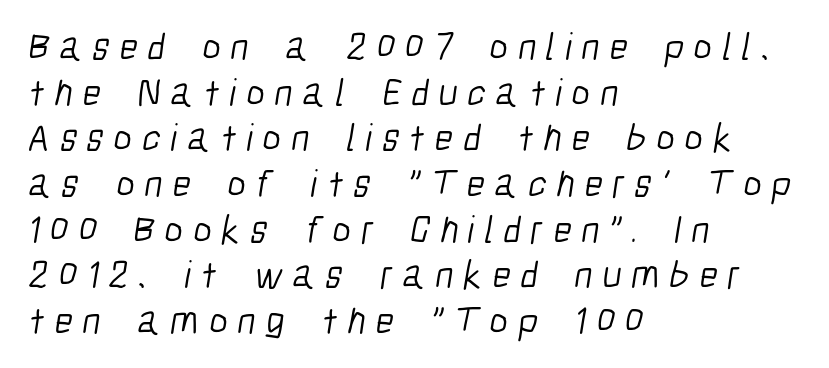
The face looks like a standard text weight, possibly lighter. The compositor pushed each line to the left boundary. This sample uses a sans-serif face. The area under the type is left untouched. Between one letter and the next there's a generous, obvious gap. Here the designer chose a conventional face with non-uniform glyph widths.
